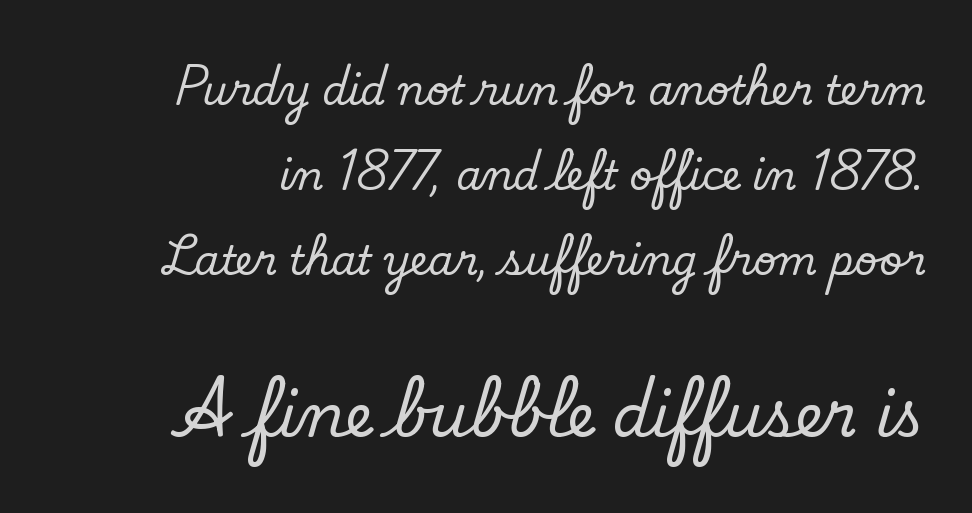
Q: Is the text italic (slanted)? A: Yes.
Q: Is the typeface a serif or a sans-serif typeface? A: Serif.
Q: Is the text underlined? A: No.
Q: Is the spacing between letters normal or unusually wide? A: Normal.
Q: Is the spacing between lines tight, normal or loose? A: Loose.
Q: Which block of text is set in a larger size, the first (top) or the second (bottom)? A: The second (bottom) one.
Q: Width (condensed, normal, or wide)? A: Normal.
Q: Stroke contrast? A: Low.
Q: x-height? A: Small.
Q: Monospaced? A: No.
